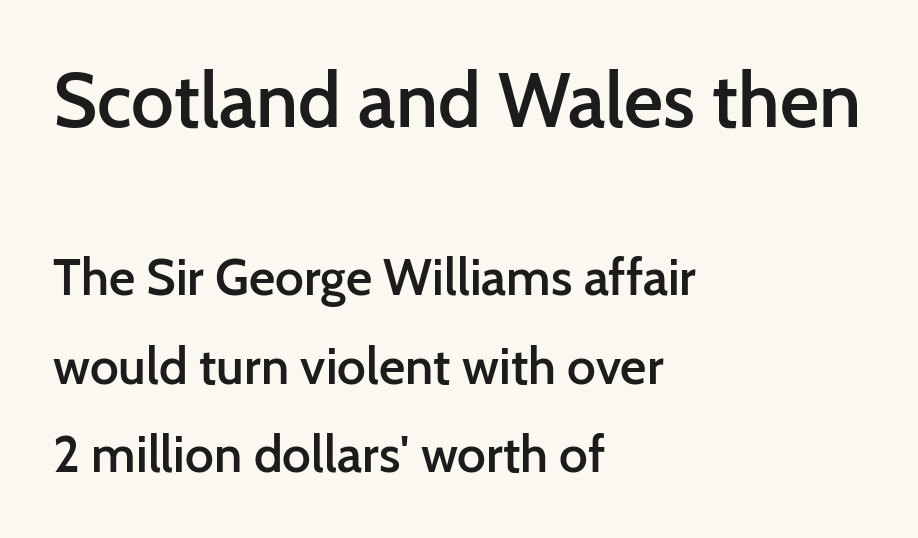
Q: Is the text bold? A: Semi-bold.
Q: Is the text italic (slanted)? A: No, it is upright.
Q: Is the typeface a serif or a sans-serif typeface? A: Sans-serif.
Q: Is the text underlined? A: No.
Q: How is the paragraph aligned? A: Left-aligned.
Q: Is the spacing between letters normal or unusually wide? A: Normal.
Q: Which block of text is set in a larger size, the first (top) or the second (bottom)? A: The first (top) one.
Q: Width (condensed, normal, or wide)? A: Normal.
Q: Stroke contrast? A: Low.
Q: x-height? A: Medium.
Q: Monospaced? A: No.
